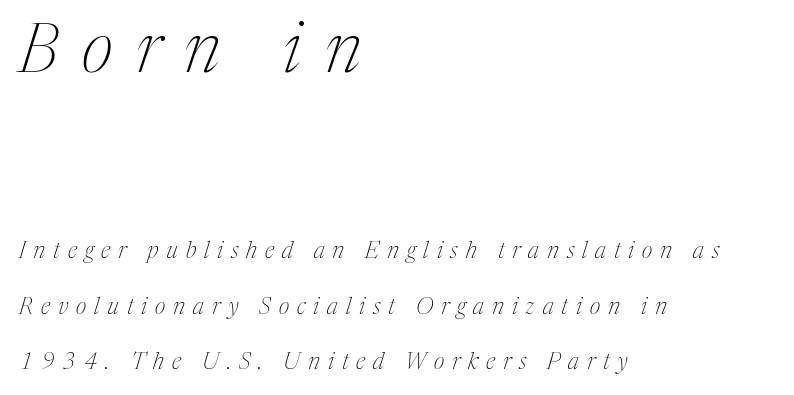
Q: Is the text bold? A: No.
Q: Is the text italic (slanted)? A: Yes, it leans right by about 17 degrees.
Q: Is the typeface a serif or a sans-serif typeface? A: Serif.
Q: Is the text underlined? A: No.
Q: How is the paragraph aligned? A: Left-aligned.
Q: Is the spacing between letters normal or unusually wide? A: Unusually wide.
Q: Is the spacing between lines tight, normal or loose? A: Loose.
Q: Which block of text is set in a larger size, the first (top) or the second (bottom)? A: The first (top) one.
Q: Width (condensed, normal, or wide)? A: Condensed.
Q: Stroke contrast? A: Medium.
Q: x-height? A: Medium.
Q: Monospaced? A: No.
